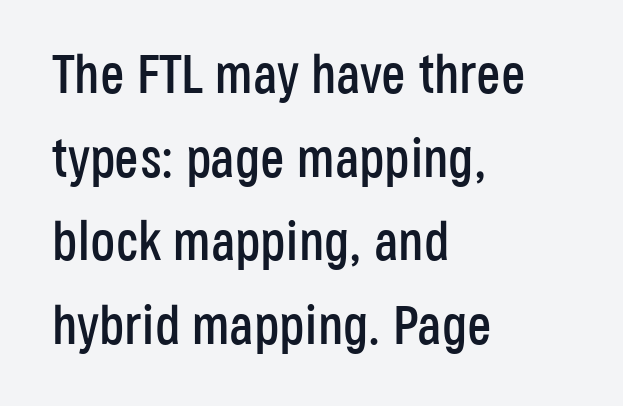
The image shows 55 px condensed sans-serif type, upright; set left-aligned, normal line spacing (1.52x), normal letter spacing, not underlined; low stroke contrast and a large x-height.
